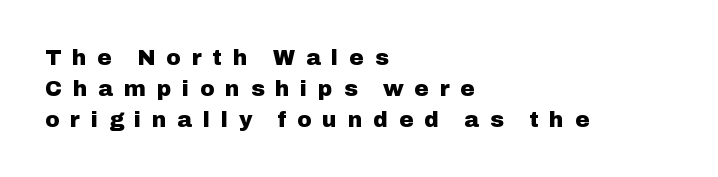
Leading matches the norm, producing a regular column. Nope, not italic — everything's standing straight. The string is rendered with underlining switched off. Typographic density is high because the face is bold. Honestly, the letter spacing is so wide it's the main thing you notice. Short and long lines alike share a common starting point at left.
